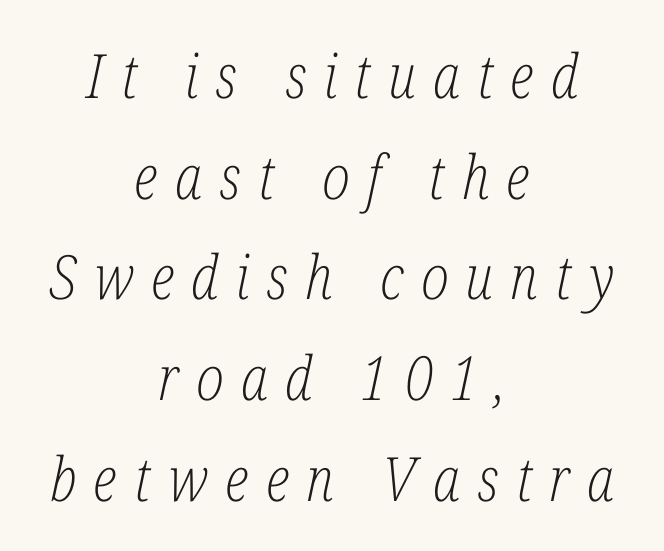
{"serif": "yes", "italic": "yes", "lean": "right", "slant_degrees": 12, "bold": "no", "weight": "light", "width": "condensed", "stroke_contrast": "low", "x_height": "medium", "monospaced": "no", "underline": "no", "align": "center", "line_spacing": "normal", "line_spacing_ratio": 1.65, "letter_spacing": "wide", "letter_spacing_em": 0.28, "glyph_px": 61}
